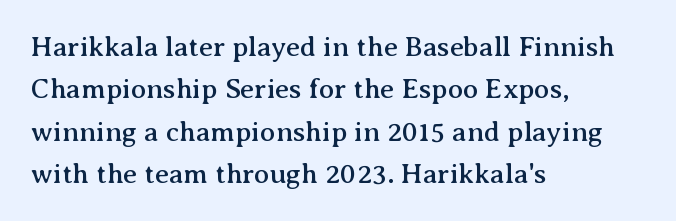
Q: Is the text italic (slanted)? A: No, it is upright.
Q: Is the typeface a serif or a sans-serif typeface? A: Serif.
Q: Is the text underlined? A: No.
Q: How is the paragraph aligned? A: Left-aligned.
Q: Is the spacing between letters normal or unusually wide? A: Normal.
Q: Is the spacing between lines tight, normal or loose? A: Normal.
Q: Width (condensed, normal, or wide)? A: Normal.
Q: Stroke contrast? A: Medium.
Q: x-height? A: Medium.
Q: Monospaced? A: No.
